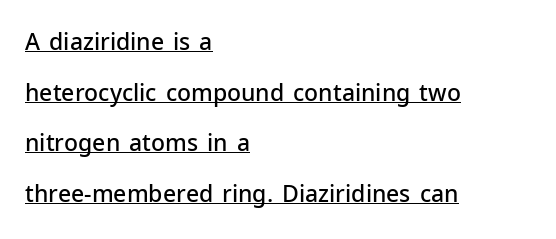
The image shows 23 px text type, upright; set left-aligned, loose line spacing (2.2x), normal letter spacing, underlined.
